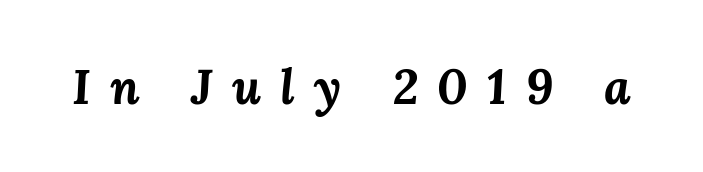
{"italic": "yes", "lean": "right", "slant_degrees": 3, "bold": "yes", "weight": "bold", "width": "normal", "stroke_contrast": "medium", "x_height": "medium", "monospaced": "no", "underline": "no", "letter_spacing": "wide", "letter_spacing_em": 0.39, "glyph_px": 49}
